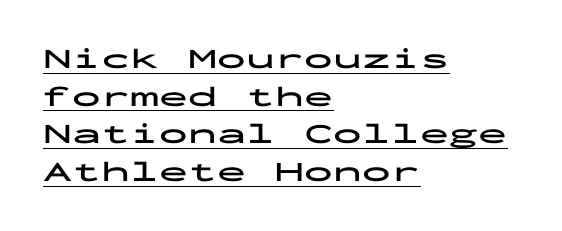
Q: Is the text bold? A: Yes.
Q: Is the text italic (slanted)? A: No, it is upright.
Q: Is the typeface a serif or a sans-serif typeface? A: Sans-serif.
Q: Is the text underlined? A: Yes.
Q: How is the paragraph aligned? A: Left-aligned.
Q: Is the spacing between letters normal or unusually wide? A: Normal.
Q: Is the spacing between lines tight, normal or loose? A: Normal.
Q: Width (condensed, normal, or wide)? A: Wide.
Q: Stroke contrast? A: Low.
Q: x-height? A: Medium.
Q: Monospaced? A: Yes.
